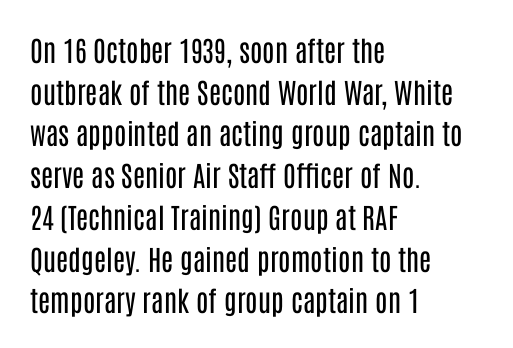
The image shows 28 px regular-weight, condensed sans-serif type, upright; set left-aligned, normal line spacing (1.49x), normal letter spacing, not underlined; low stroke contrast and a large x-height.
